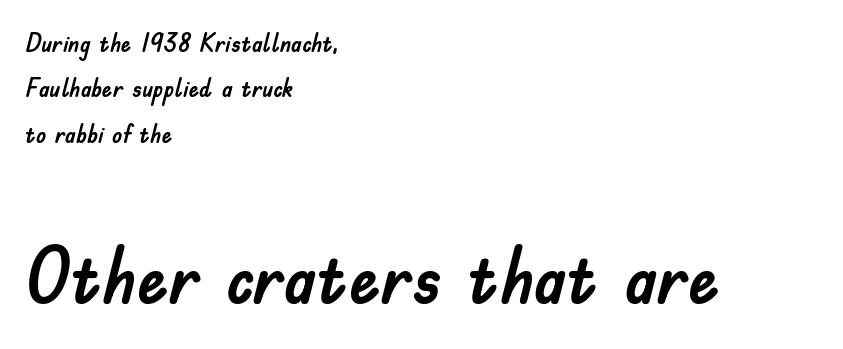
Q: Is the text italic (slanted)? A: Yes.
Q: Is the typeface a serif or a sans-serif typeface? A: Sans-serif.
Q: Is the text underlined? A: No.
Q: How is the paragraph aligned? A: Left-aligned.
Q: Is the spacing between letters normal or unusually wide? A: Normal.
Q: Which block of text is set in a larger size, the first (top) or the second (bottom)? A: The second (bottom) one.
Q: Width (condensed, normal, or wide)? A: Normal.
Q: Stroke contrast? A: Low.
Q: x-height? A: Small.
Q: Monospaced? A: No.
